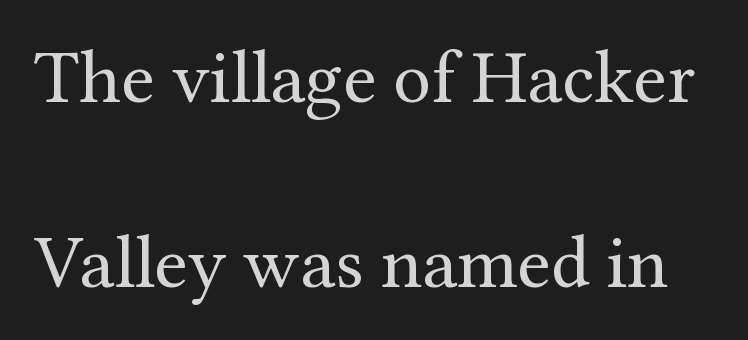
{"serif": "yes", "italic": "no", "bold": "no", "weight": "regular", "width": "normal", "stroke_contrast": "medium", "x_height": "medium", "monospaced": "no", "underline": "no", "line_spacing": "loose", "line_spacing_ratio": 2.43, "letter_spacing": "normal", "letter_spacing_em": 0.0, "glyph_px": 76}
